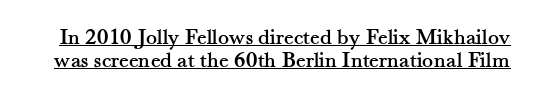
{"italic": "no", "underline": "yes", "line_spacing": "tight", "line_spacing_ratio": 1.01, "letter_spacing": "normal", "letter_spacing_em": 0.0, "glyph_px": 23}
